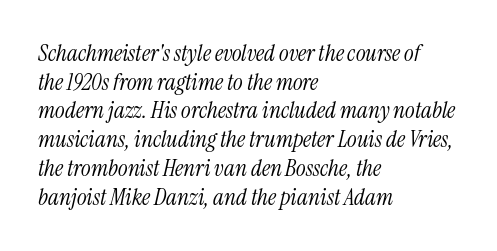
{"italic": "yes", "lean": "right", "slant_degrees": 13, "bold": "no", "underline": "no", "align": "left", "line_spacing": "normal", "line_spacing_ratio": 1.25, "letter_spacing": "normal", "letter_spacing_em": 0.0, "glyph_px": 23}
